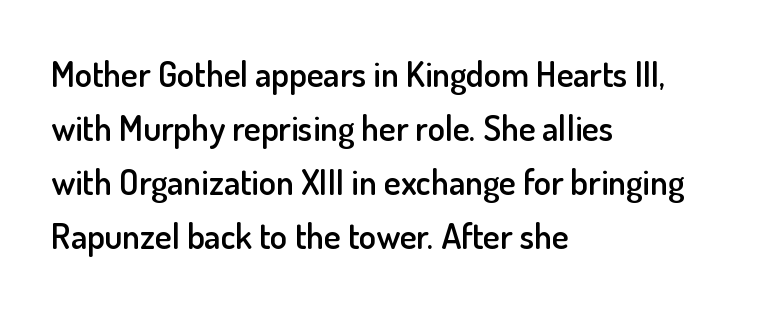
The image shows 35 px semibold sans-serif type, upright; set left-aligned, normal line spacing (1.54x), normal letter spacing, not underlined; low stroke contrast and a small x-height.
